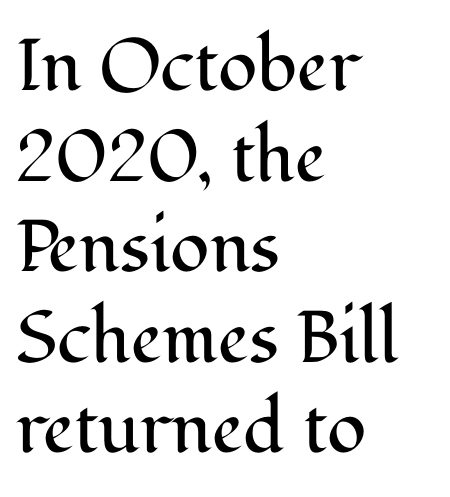
Q: Is the text bold? A: No.
Q: Is the text italic (slanted)? A: No, it is upright.
Q: Is the typeface a serif or a sans-serif typeface? A: Serif.
Q: Is the text underlined? A: No.
Q: How is the paragraph aligned? A: Left-aligned.
Q: Is the spacing between letters normal or unusually wide? A: Normal.
Q: Width (condensed, normal, or wide)? A: Normal.
Q: Stroke contrast? A: Medium.
Q: x-height? A: Medium.
Q: Monospaced? A: No.
